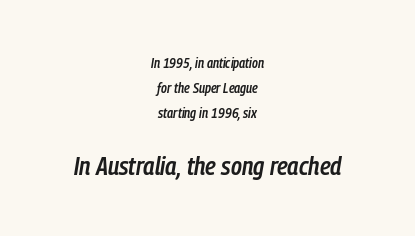
{"italic": "yes", "lean": "right", "slant_degrees": 9, "bold": "semi", "underline": "no", "align": "center", "line_spacing_ratio": 1.77, "letter_spacing": "normal", "letter_spacing_em": 0.0, "larger_block": "second", "size_ratio": 1.86, "glyph_px": 26}
